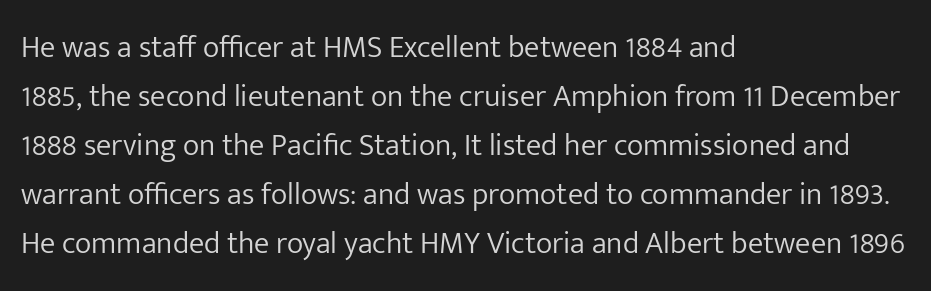
The text block is weighted toward the left margin, trailing off unevenly rightward. Baseline-to-baseline distance is the conventional proportion of letter height. In terms of posture, this sample is upright. Do the characters align in a grid? No, the font is proportional.
